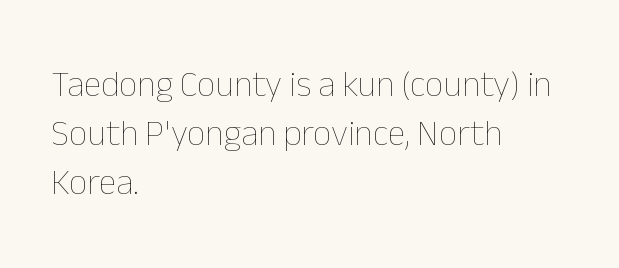
The paragraph shown leans on its left margin. Looks like regular typesetting: each glyph gets only the width it needs. Beneath every word, the page is bare. A quiet, ordinary-to-light weight characterises the typeface. The typography opts for an upright posture over an oblique one.
